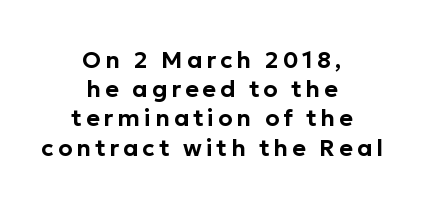
The typesetter chose a symmetrical, centered arrangement here. The space between consecutive lines is moderate. The foot of each line stays bare and open. The type sits square on the baseline with zero lean.
